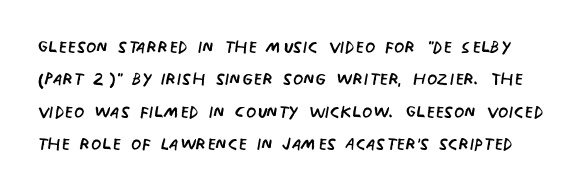
The image shows 24 px text type; set normal line spacing (1.35x), normal letter spacing, not underlined.
